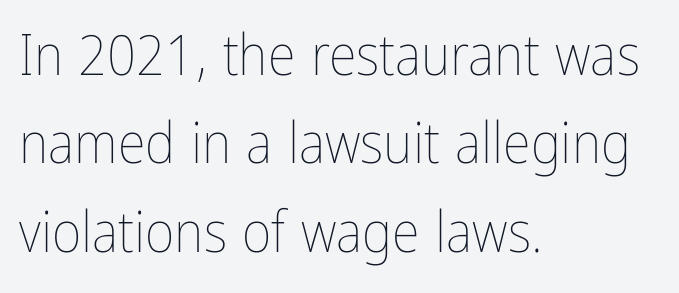
Q: Is the text bold? A: No.
Q: Is the text italic (slanted)? A: No, it is upright.
Q: Is the text underlined? A: No.
Q: How is the paragraph aligned? A: Left-aligned.
Q: Is the spacing between letters normal or unusually wide? A: Normal.
Q: Is the spacing between lines tight, normal or loose? A: Normal.
Q: Width (condensed, normal, or wide)? A: Condensed.
Q: Stroke contrast? A: Low.
Q: x-height? A: Medium.
Q: Monospaced? A: No.
